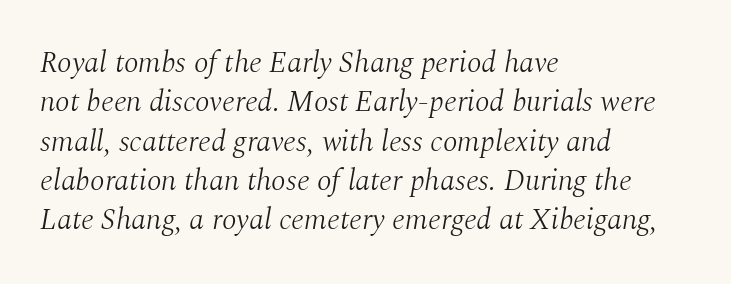
The image shows 30 px light serif type, italic (leaning right); set left-aligned, normal line spacing (1.31x), normal letter spacing, not underlined; medium stroke contrast and a medium x-height.
